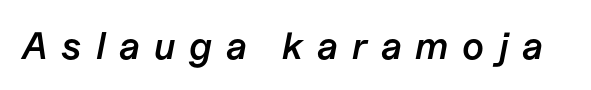
Does extra space separate the letters? Yes, quite a lot of it. The text carries the slant typical of an italic or oblique font. As a designer I'd log this as weight 600, semibold. Letters rest on an invisible, unmarked baseline. The letters advance in unequal steps, a hallmark of proportional type.
